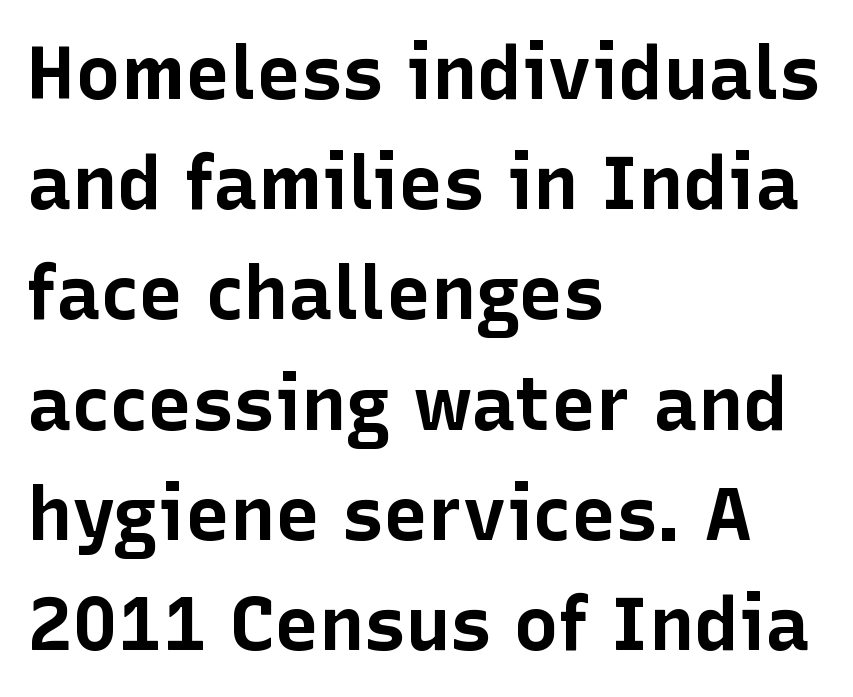
The lettering stays uniformly vertical, giving the passage a roman look. How are the letters spaced? Ordinarily, with no added tracking. Each row of text sits above clean, open space. If you measured baseline to baseline, you'd find a middling distance. Note the varied advance widths — an 'i' is clearly narrower than an 'm'.
